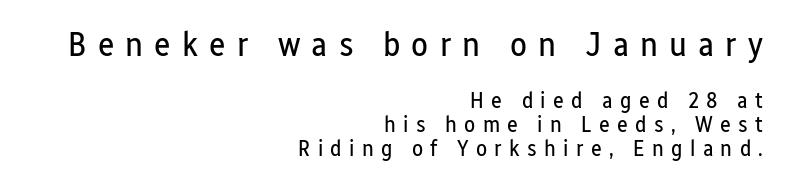
Teacher's note: observe the even right margin — that is flush-right alignment. Plain, unruled lines of type. The block of text is dense from top to bottom, with scant space between rows. Nothing sits at the stroke ends, so this counts as sans-serif. Rendered with straight, roman letterforms.
